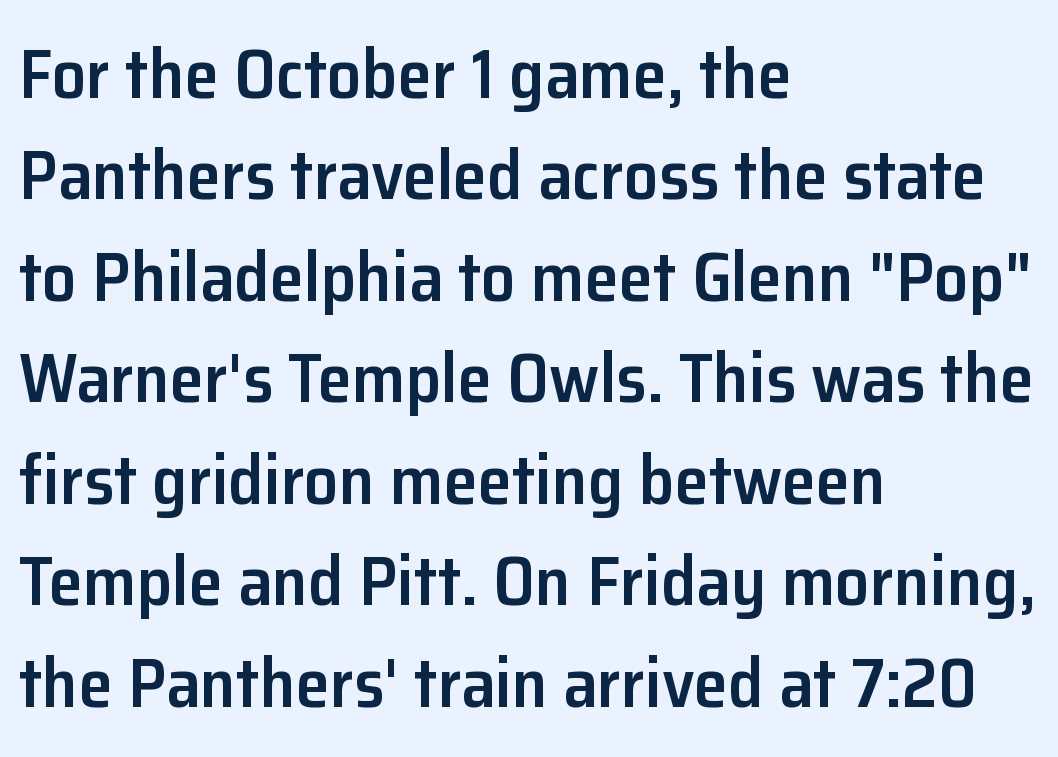
The lines sit at an ordinary, default distance from one another. Observe the ordinary spacing: letters are neighbours, not strangers. The letters advance in unequal steps, a hallmark of proportional type. In terms of posture, this sample is upright. Are there feet on the stems? There aren't — it's a sans.
